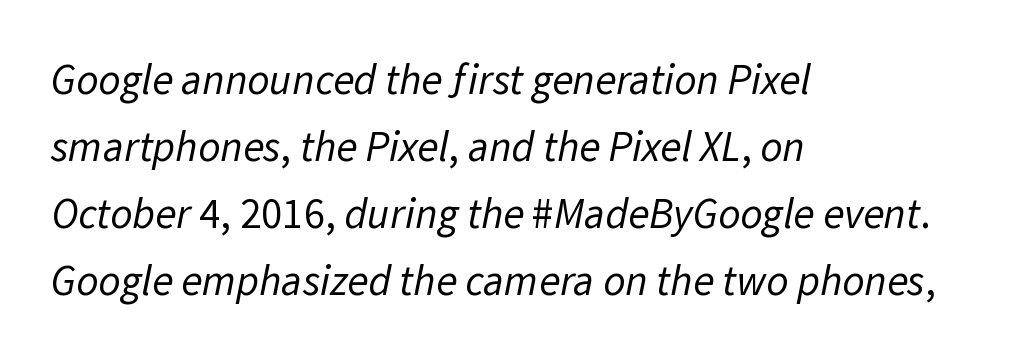
{"serif": "no", "bold": "no", "weight": "regular", "width": "normal", "stroke_contrast": "low", "x_height": "medium", "monospaced": "no", "underline": "no", "align": "left", "line_spacing": "normal", "line_spacing_ratio": 1.56, "letter_spacing": "normal", "letter_spacing_em": 0.0, "glyph_px": 43}
